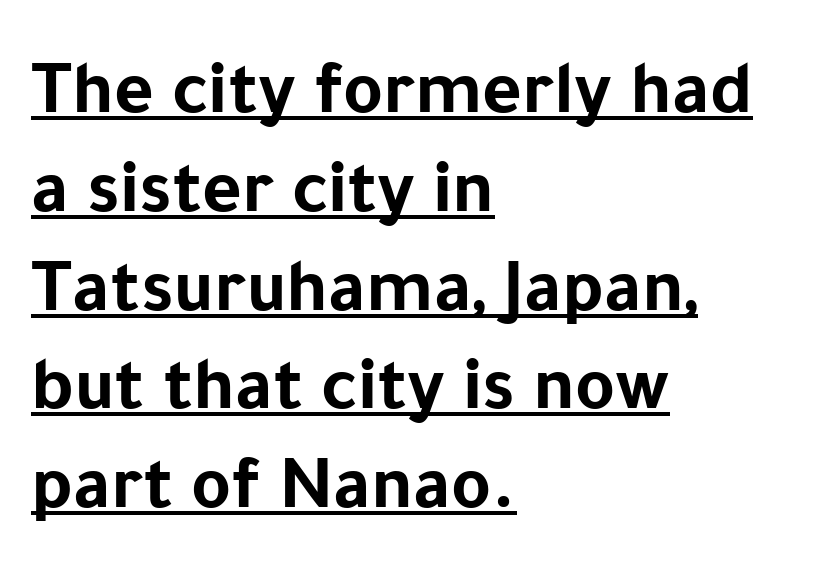
The image shows 76 px bold sans-serif type, upright; set left-aligned, normal line spacing (1.3x), normal letter spacing, underlined; low stroke contrast and a medium x-height.
